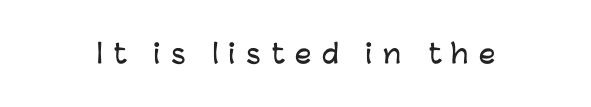
The image shows 26 px text type, upright; set unusually wide letter spacing (+0.4 em), not underlined.
